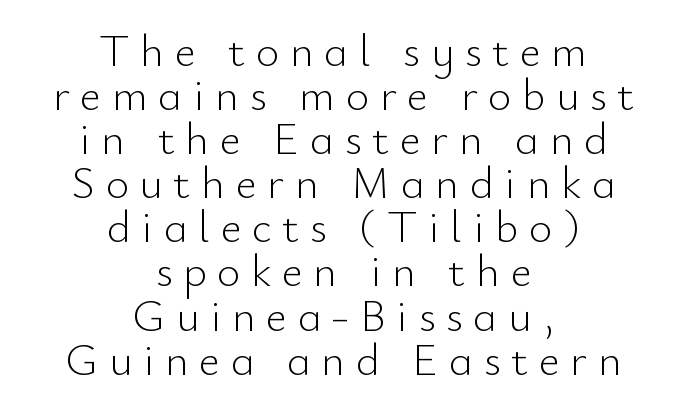
The image shows 45 px light sans-serif type, upright; set centered, tight line spacing (0.98x), unusually wide letter spacing (+0.24 em), not underlined; low stroke contrast and a small x-height.
